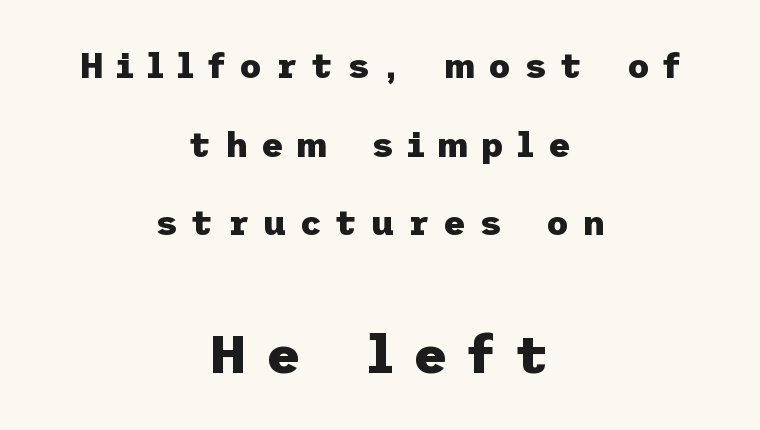
{"serif": "no", "italic": "no", "bold": "yes", "weight": "heavy", "width": "normal", "stroke_contrast": "low", "x_height": "medium", "underline": "no", "align": "center", "line_spacing": "loose", "line_spacing_ratio": 2.25, "letter_spacing": "wide", "letter_spacing_em": 0.38, "larger_block": "second", "size_ratio": 1.51, "glyph_px": 53}
